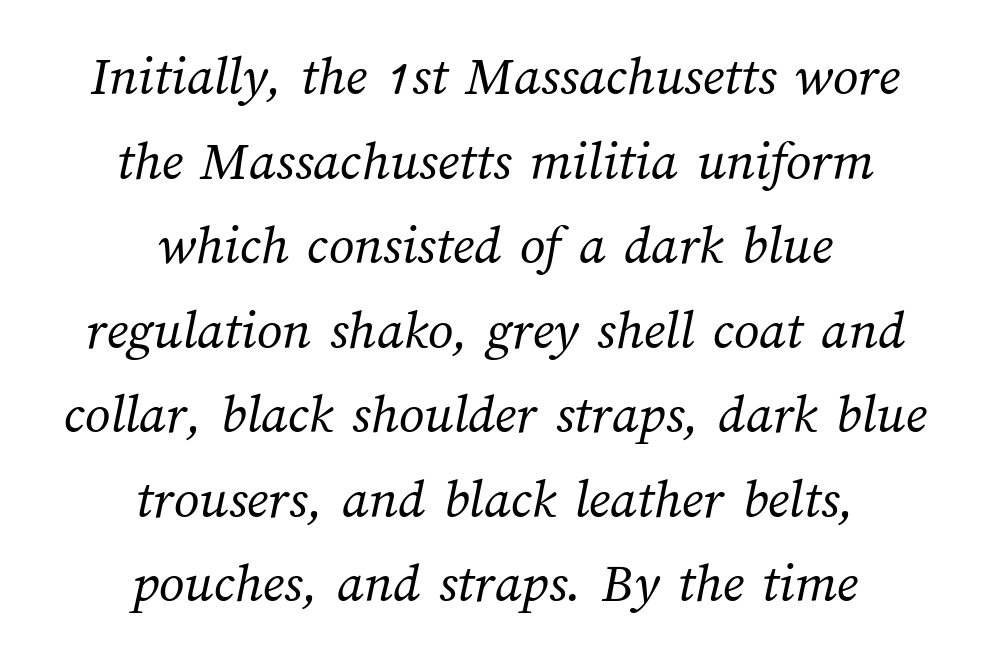
Q: Is the text bold? A: No.
Q: Is the text underlined? A: No.
Q: How is the paragraph aligned? A: Centered.
Q: Is the spacing between letters normal or unusually wide? A: Normal.
Q: Is the spacing between lines tight, normal or loose? A: Normal.
Q: Width (condensed, normal, or wide)? A: Normal.
Q: Stroke contrast? A: Medium.
Q: x-height? A: Medium.
Q: Monospaced? A: No.
